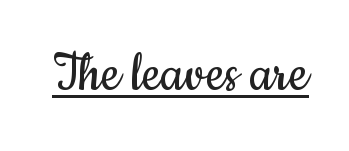
Q: Is the text bold? A: No.
Q: Is the text italic (slanted)? A: Yes.
Q: Is the typeface a serif or a sans-serif typeface? A: Sans-serif.
Q: Is the text underlined? A: Yes.
Q: Is the spacing between letters normal or unusually wide? A: Normal.
Q: Width (condensed, normal, or wide)? A: Condensed.
Q: Stroke contrast? A: Low.
Q: x-height? A: Small.
Q: Monospaced? A: No.
